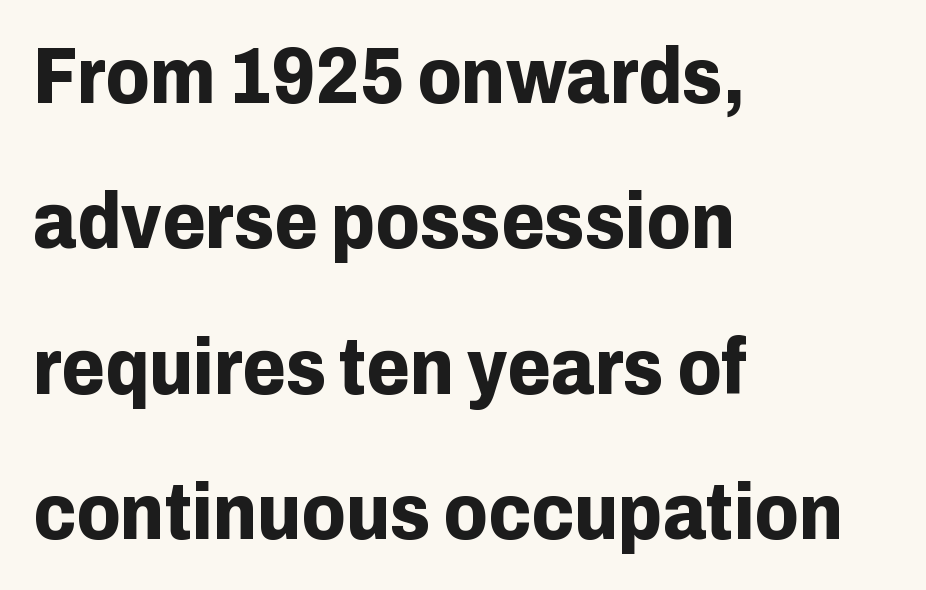
The image shows 79 px bold sans-serif type, upright; set left-aligned, line spacing 1.84x, normal letter spacing, not underlined; low stroke contrast and a medium x-height.
